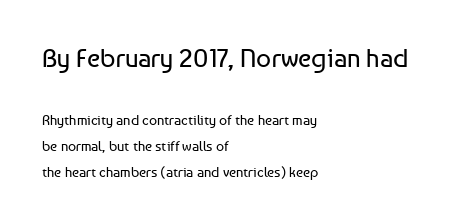
Words appear dense and cohesive because spacing is normal. The gap between lines stays unmarked. The typesetter chose a ragged-right arrangement here. Of the two passages, the one on top uses the larger point size.
